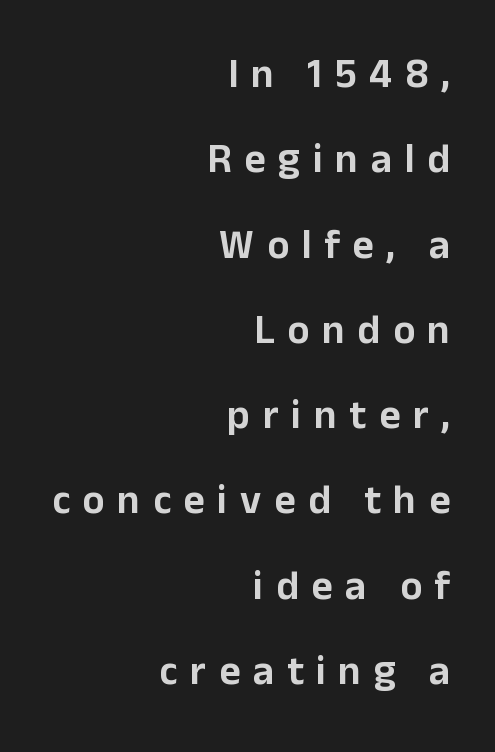
The image shows 41 px sans-serif type, upright; set right-aligned, loose line spacing (2.08x), unusually wide letter spacing (+0.31 em), not underlined; low stroke contrast and a medium x-height.
